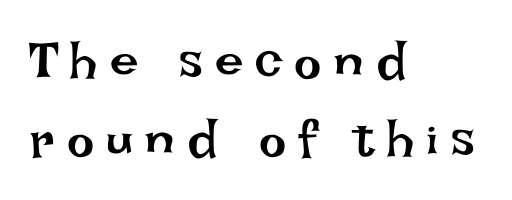
The image shows 51 px regular-weight type, upright; set left-aligned, normal line spacing (1.52x), unusually wide letter spacing (+0.24 em), not underlined; low stroke contrast and a large x-height.
